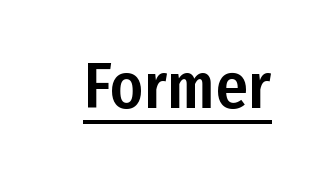
{"serif": "no", "italic": "no", "width": "condensed", "stroke_contrast": "low", "x_height": "medium", "monospaced": "no", "underline": "yes", "letter_spacing": "normal", "letter_spacing_em": 0.0, "glyph_px": 64}
